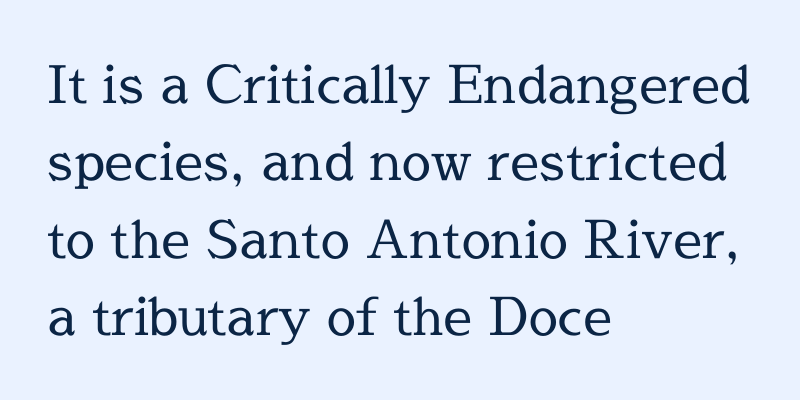
Q: Is the text bold? A: No.
Q: Is the text italic (slanted)? A: No, it is upright.
Q: Is the typeface a serif or a sans-serif typeface? A: Serif.
Q: Is the text underlined? A: No.
Q: How is the paragraph aligned? A: Left-aligned.
Q: Is the spacing between letters normal or unusually wide? A: Normal.
Q: Is the spacing between lines tight, normal or loose? A: Normal.
Q: Width (condensed, normal, or wide)? A: Normal.
Q: x-height? A: Medium.
Q: Monospaced? A: No.
